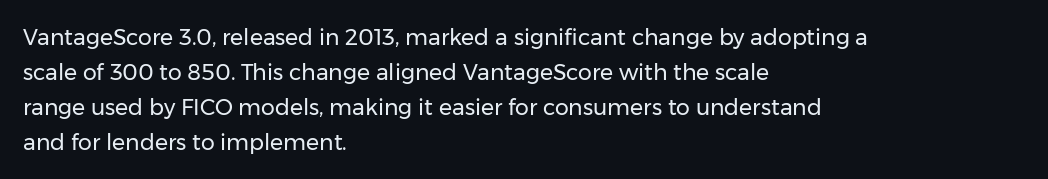
The image shows 22 px text type, upright; set left-aligned, normal line spacing (1.59x), normal letter spacing, not underlined.
